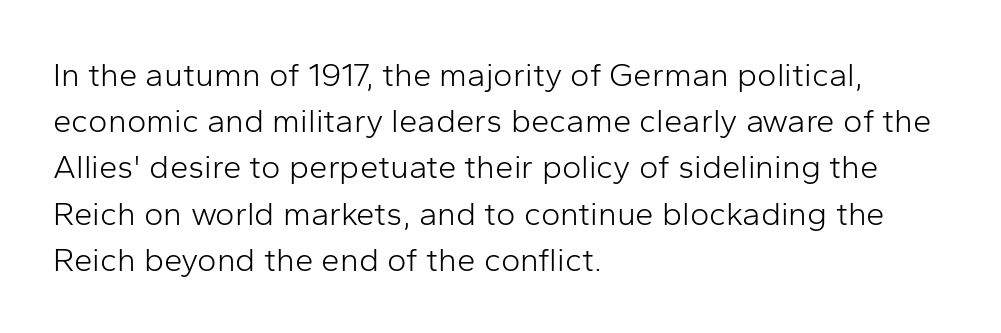
The image shows 33 px light sans-serif type, upright; set left-aligned, normal line spacing (1.4x), normal letter spacing, not underlined; low stroke contrast and a medium x-height.
